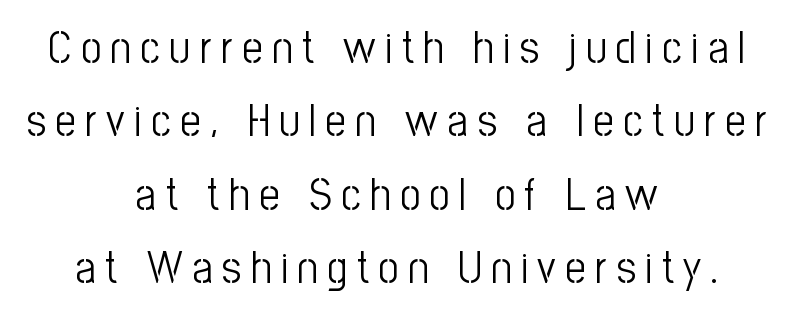
Is the block centered? Yes — each line is placed symmetrically about the middle. Quick note: interline space is typical. These lines are rendered in a variable-pitch font. The font sits on the lighter half of the weight spectrum, regular included.
